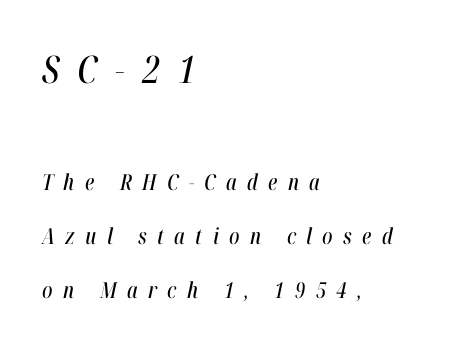
The image shows 38 px condensed type, italic (leaning right); set left-aligned, loose line spacing (2.46x), unusually wide letter spacing (+0.47 em), not underlined; the first (top) block is 1.73x larger; high stroke contrast and a medium x-height.
